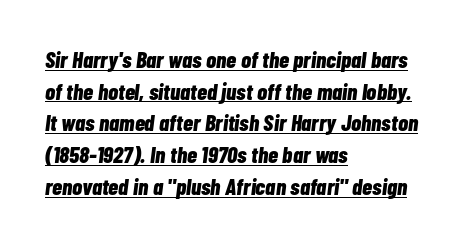
{"italic": "yes", "lean": "right", "slant_degrees": 7, "bold": "yes", "underline": "yes", "align": "left", "line_spacing": "normal", "line_spacing_ratio": 1.38, "letter_spacing": "normal", "letter_spacing_em": 0.0, "glyph_px": 23}
